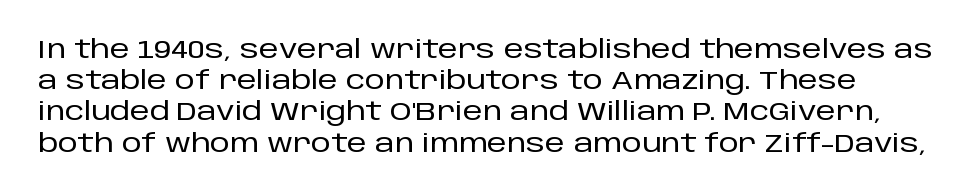
Q: Is the text italic (slanted)? A: No, it is upright.
Q: Is the text underlined? A: No.
Q: Is the spacing between letters normal or unusually wide? A: Normal.
Q: Is the spacing between lines tight, normal or loose? A: Normal.
